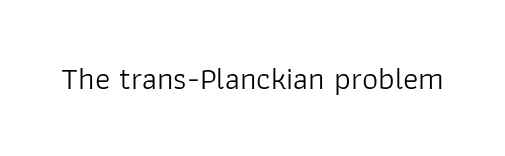
{"serif": "no", "italic": "no", "bold": "no", "weight": "light", "width": "normal", "stroke_contrast": "low", "x_height": "medium", "monospaced": "no", "underline": "no", "letter_spacing": "normal", "letter_spacing_em": 0.0, "glyph_px": 32}
